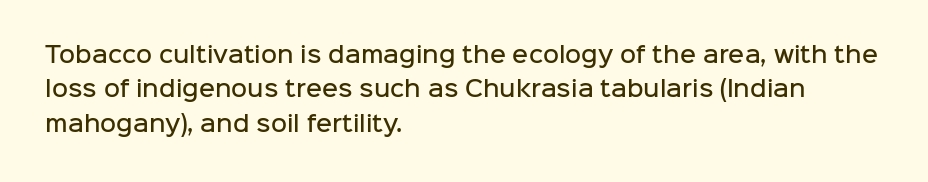
{"italic": "no", "bold": "semi", "underline": "no", "align": "left", "line_spacing": "normal", "line_spacing_ratio": 1.56, "letter_spacing": "normal", "letter_spacing_em": 0.0, "glyph_px": 22}
